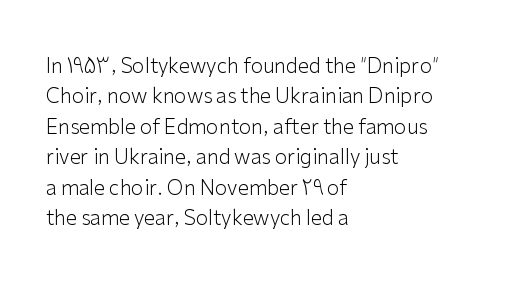
Q: Is the text bold? A: No.
Q: Is the text italic (slanted)? A: No, it is upright.
Q: Is the text underlined? A: No.
Q: How is the paragraph aligned? A: Left-aligned.
Q: Is the spacing between letters normal or unusually wide? A: Normal.
Q: Is the spacing between lines tight, normal or loose? A: Normal.
